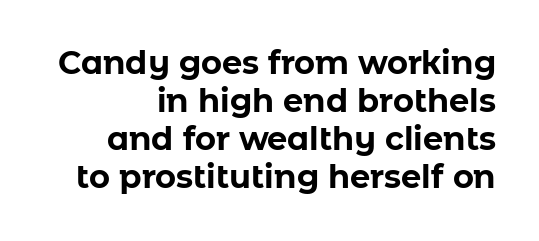
Q: Is the text bold? A: Yes.
Q: Is the text italic (slanted)? A: No, it is upright.
Q: Is the typeface a serif or a sans-serif typeface? A: Sans-serif.
Q: Is the text underlined? A: No.
Q: How is the paragraph aligned? A: Right-aligned.
Q: Is the spacing between letters normal or unusually wide? A: Normal.
Q: Width (condensed, normal, or wide)? A: Normal.
Q: Stroke contrast? A: Low.
Q: x-height? A: Medium.
Q: Monospaced? A: No.
